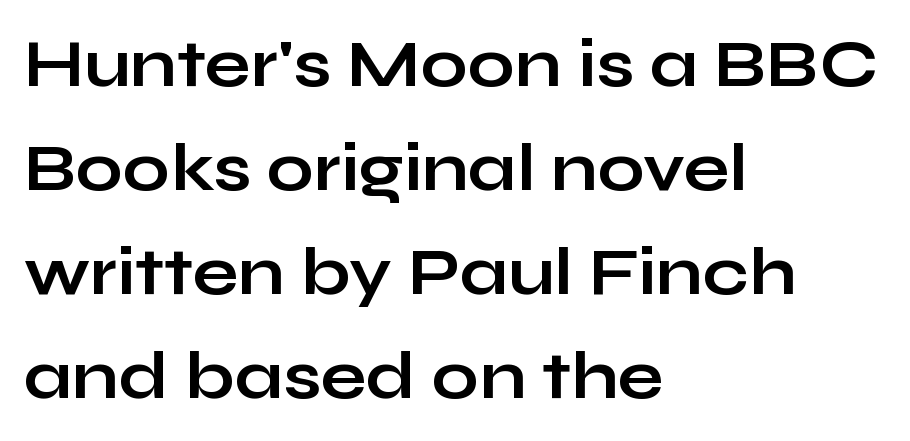
Q: Is the text bold? A: Yes.
Q: Is the text italic (slanted)? A: No, it is upright.
Q: Is the typeface a serif or a sans-serif typeface? A: Sans-serif.
Q: Is the text underlined? A: No.
Q: How is the paragraph aligned? A: Left-aligned.
Q: Is the spacing between letters normal or unusually wide? A: Normal.
Q: Is the spacing between lines tight, normal or loose? A: Normal.
Q: Width (condensed, normal, or wide)? A: Wide.
Q: Stroke contrast? A: Low.
Q: x-height? A: Medium.
Q: Monospaced? A: No.
